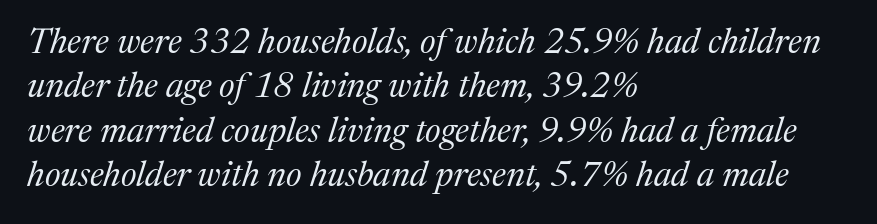
{"serif": "yes", "italic": "yes", "lean": "right", "slant_degrees": 17, "bold": "no", "weight": "regular", "width": "normal", "stroke_contrast": "medium", "x_height": "medium", "monospaced": "no", "underline": "no", "align": "left", "line_spacing": "normal", "line_spacing_ratio": 1.27, "letter_spacing": "normal", "letter_spacing_em": 0.0, "glyph_px": 35}
